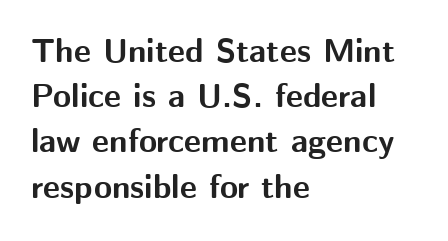
The letters stand upright; this is a roman face. If you measured baseline to baseline, you'd find a middling distance. The characters look thick and weighty, a clear bold. Check the space under the baseline: it is left empty.
